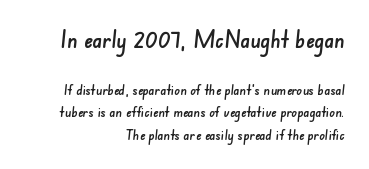
The image shows 23 px text type; set right-aligned, normal line spacing (1.62x), normal letter spacing, not underlined; the first (top) block is 1.64x larger.
